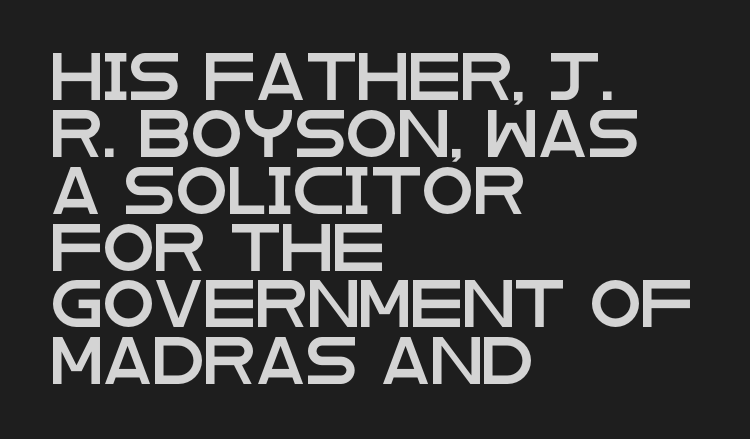
A typesetter would call this zero additional tracking. Note the varied advance widths — an 'i' is clearly narrower than an 'm'. A typesetter would label this face a sans. No italicization has been applied; the sample stays upright. Does the copy run flush right? No — it runs flush left. Decoration check: the copy has no underline.
